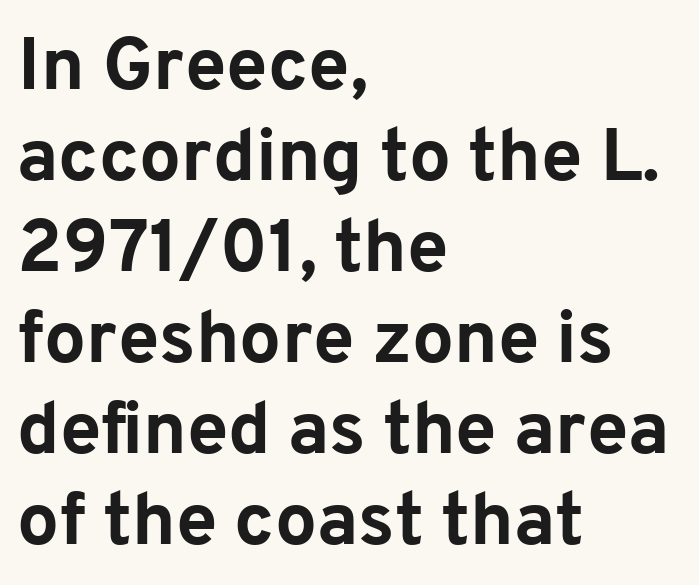
Q: Is the text bold? A: Yes.
Q: Is the text italic (slanted)? A: No, it is upright.
Q: Is the typeface a serif or a sans-serif typeface? A: Sans-serif.
Q: Is the text underlined? A: No.
Q: How is the paragraph aligned? A: Left-aligned.
Q: Is the spacing between letters normal or unusually wide? A: Normal.
Q: Width (condensed, normal, or wide)? A: Normal.
Q: Stroke contrast? A: Low.
Q: x-height? A: Medium.
Q: Monospaced? A: No.
